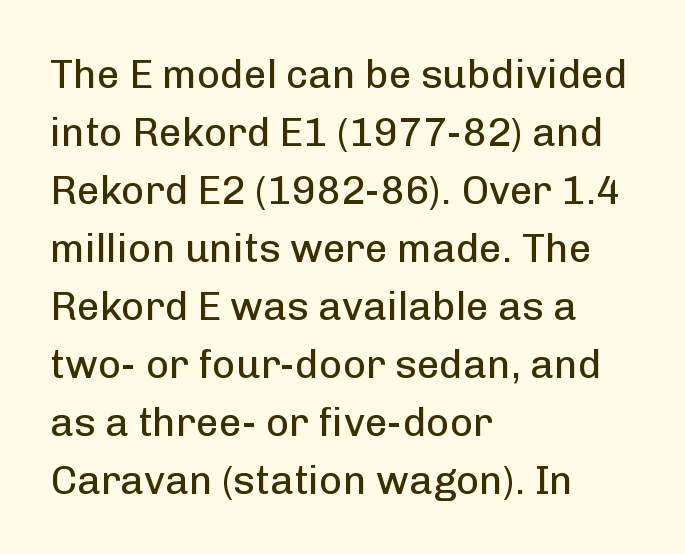
The image shows 40 px regular-weight sans-serif type, upright; set left-aligned, normal line spacing (1.45x), normal letter spacing, not underlined; low stroke contrast and a medium x-height.
